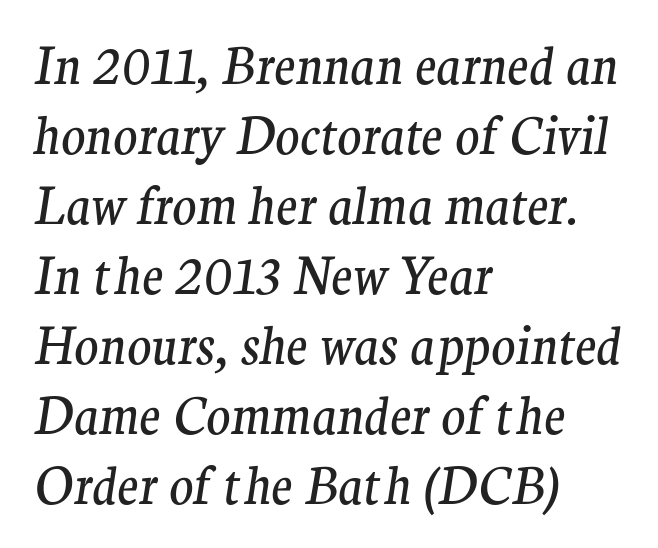
Nobody touched the tracking dial on this one. A serif font was chosen for this passage. When letters slant like this, we call the style italic. A clean baseline with only descenders dipping below it.
